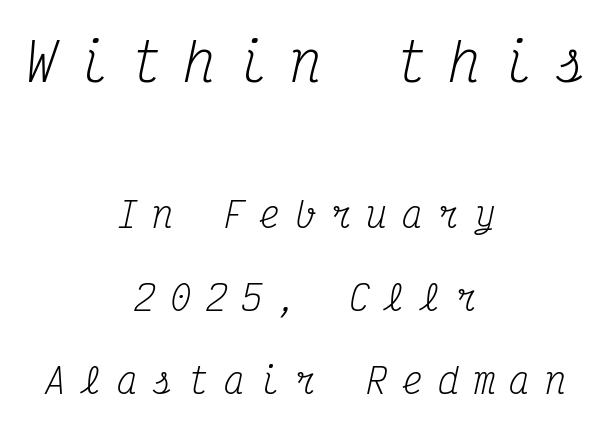
The image shows 52 px regular-weight, condensed serif type, italic (leaning right), monospaced; set centered, loose line spacing (2.37x), unusually wide letter spacing (+0.42 em), not underlined; the first (top) block is 1.49x larger; medium stroke contrast and a medium x-height.
